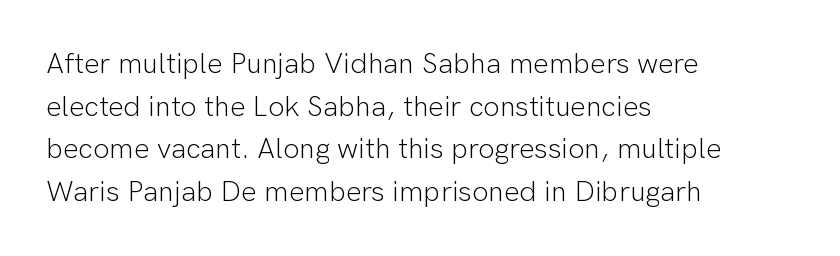
{"serif": "no", "italic": "no", "bold": "no", "weight": "light", "width": "normal", "stroke_contrast": "low", "x_height": "medium", "monospaced": "no", "underline": "no", "align": "left", "line_spacing": "normal", "line_spacing_ratio": 1.47, "letter_spacing": "normal", "letter_spacing_em": 0.0, "glyph_px": 29}
